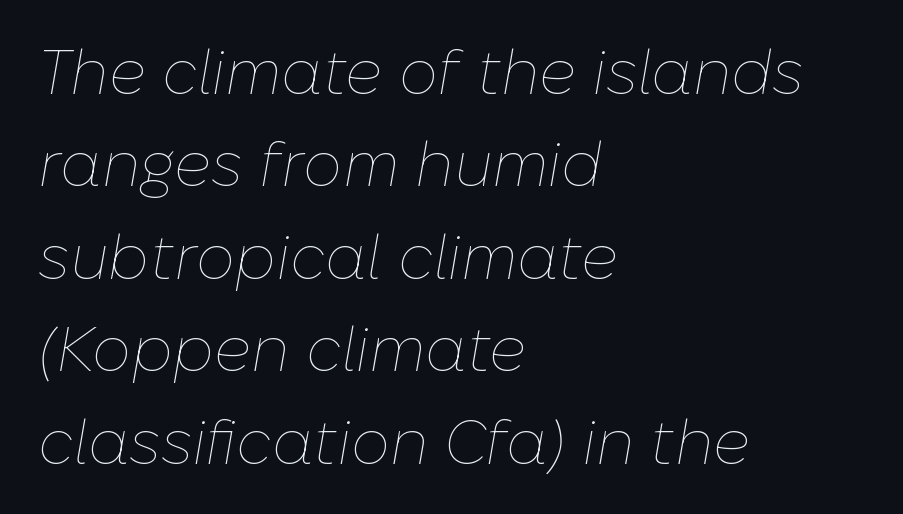
The image shows 62 px thin type, italic (leaning right); set left-aligned, normal line spacing (1.49x), normal letter spacing, not underlined; low stroke contrast and a medium x-height.
